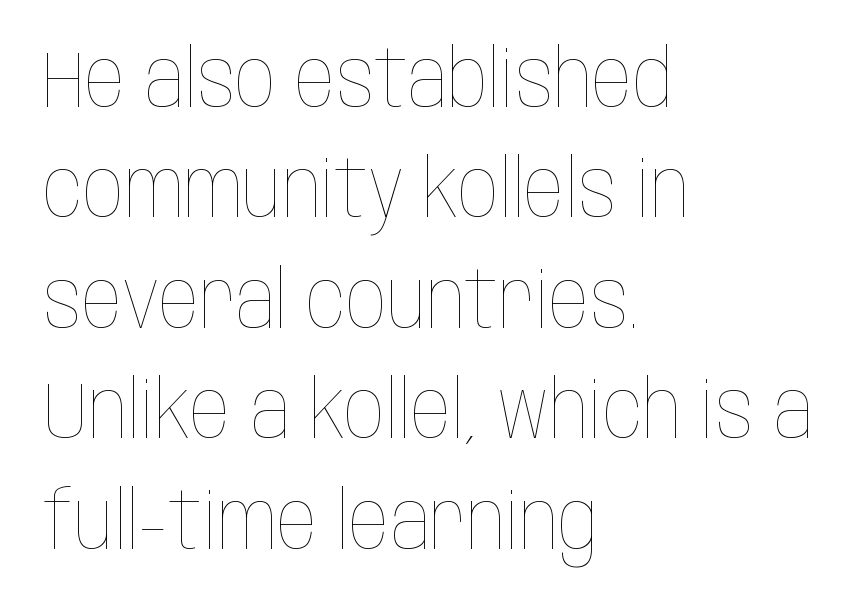
The image shows 80 px thin, condensed type, upright; set left-aligned, normal line spacing (1.38x), normal letter spacing, not underlined; low stroke contrast and a large x-height.
